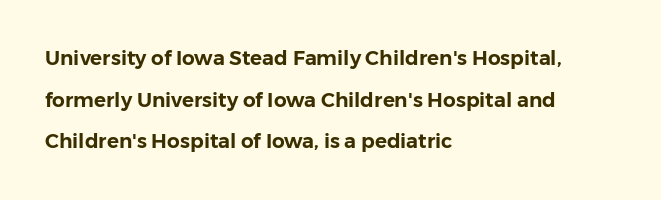
Each new line begins a long way beneath the previous one. Teacher's note: observe the even left margin — that is flush-left alignment. The type is set solid horizontally, with unmodified tracking. Check under the words: just untouched page. Every character sits straight up, as roman type does.
